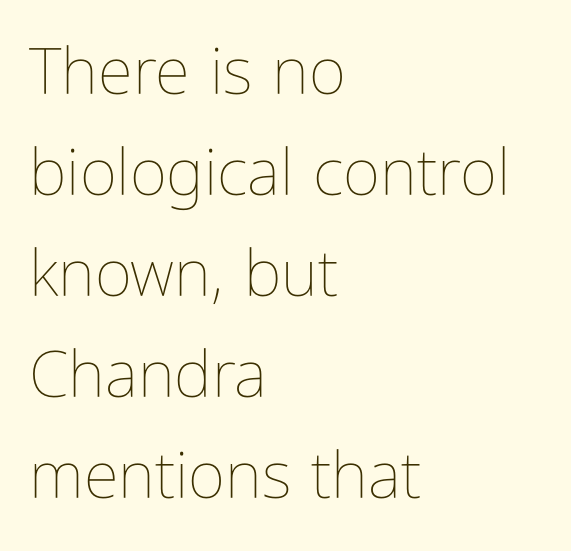
The image shows 64 px thin, condensed type, upright; set left-aligned, normal line spacing (1.58x), normal letter spacing, not underlined; low stroke contrast and a medium x-height.
